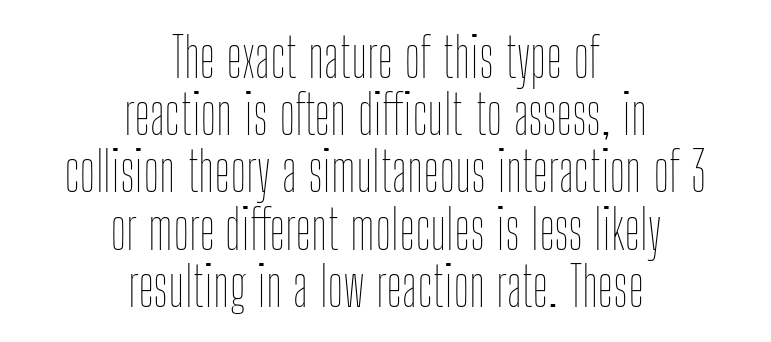
{"italic": "no", "bold": "no", "weight": "thin", "width": "condensed", "stroke_contrast": "low", "x_height": "medium", "monospaced": "no", "underline": "no", "align": "center", "line_spacing": "tight", "line_spacing_ratio": 1.04, "letter_spacing": "normal", "letter_spacing_em": 0.0, "glyph_px": 55}
